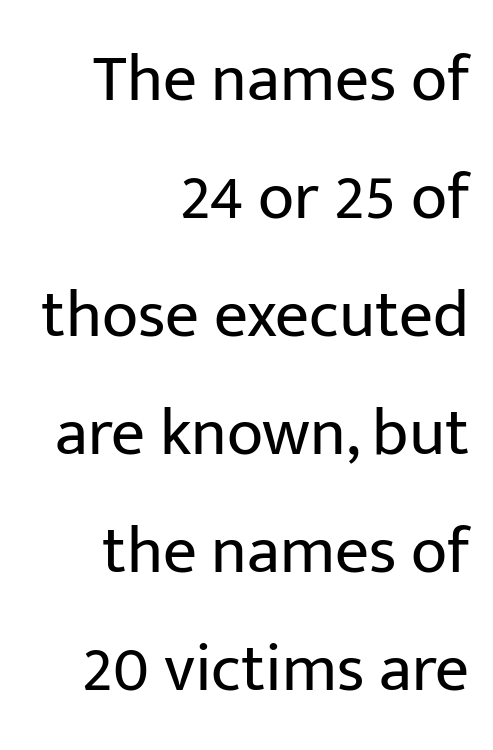
The image shows 67 px regular-weight sans-serif type, upright; set right-aligned, line spacing 1.76x, normal letter spacing, not underlined; low stroke contrast and a medium x-height.
